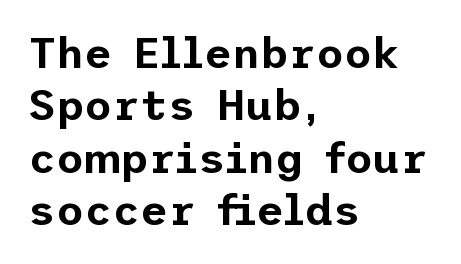
Q: Is the text italic (slanted)? A: No, it is upright.
Q: Is the typeface a serif or a sans-serif typeface? A: Sans-serif.
Q: Is the text underlined? A: No.
Q: How is the paragraph aligned? A: Left-aligned.
Q: Is the spacing between letters normal or unusually wide? A: Normal.
Q: Width (condensed, normal, or wide)? A: Normal.
Q: Stroke contrast? A: Low.
Q: x-height? A: Medium.
